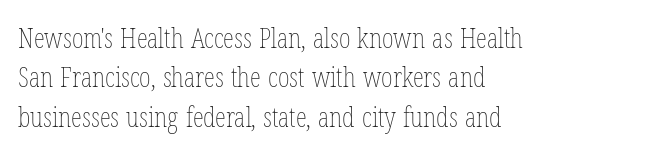
You could not count columns in this text — the font is proportionally spaced. The baseline area is clear. The lines are quadded left. Heaviness? Minimal to ordinary, like unemphasized prose. The lettering stays uniformly vertical, giving the passage a roman look. Whoever set this chose a conventional vertical rhythm.
